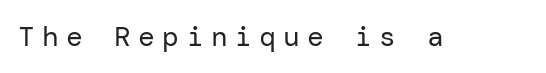
Q: Is the text bold? A: No.
Q: Is the text italic (slanted)? A: No, it is upright.
Q: Is the typeface a serif or a sans-serif typeface? A: Sans-serif.
Q: Is the text underlined? A: No.
Q: Is the spacing between letters normal or unusually wide? A: Unusually wide.
Q: Width (condensed, normal, or wide)? A: Normal.
Q: Stroke contrast? A: Low.
Q: x-height? A: Medium.
